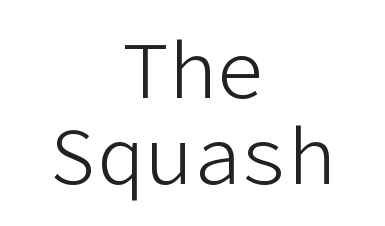
Q: Is the text bold? A: No.
Q: Is the text italic (slanted)? A: No, it is upright.
Q: Is the typeface a serif or a sans-serif typeface? A: Sans-serif.
Q: Is the text underlined? A: No.
Q: How is the paragraph aligned? A: Centered.
Q: Is the spacing between letters normal or unusually wide? A: Normal.
Q: Is the spacing between lines tight, normal or loose? A: Tight.
Q: Width (condensed, normal, or wide)? A: Normal.
Q: Stroke contrast? A: Low.
Q: x-height? A: Medium.
